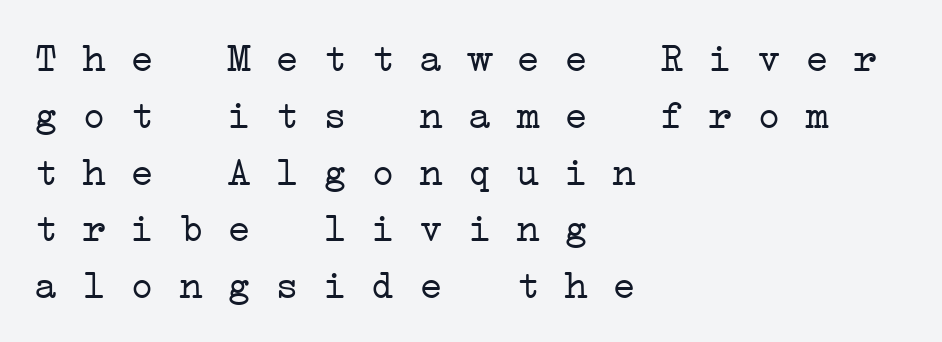
{"serif": "yes", "bold": "no", "weight": "light", "width": "wide", "stroke_contrast": "low", "x_height": "medium", "monospaced": "yes", "underline": "no", "align": "left", "line_spacing": "normal", "line_spacing_ratio": 1.42, "letter_spacing": "normal", "letter_spacing_em": 0.0, "glyph_px": 40}
